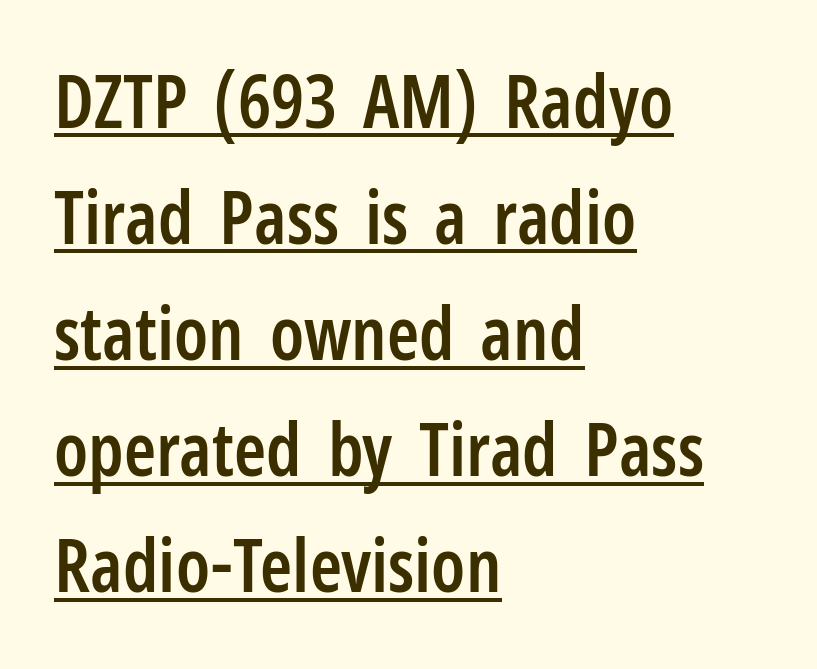
{"serif": "no", "italic": "no", "bold": "semi", "weight": "semibold", "width": "condensed", "stroke_contrast": "low", "x_height": "medium", "monospaced": "no", "underline": "yes", "align": "left", "line_spacing": "normal", "line_spacing_ratio": 1.59, "letter_spacing": "normal", "letter_spacing_em": 0.0, "glyph_px": 73}
